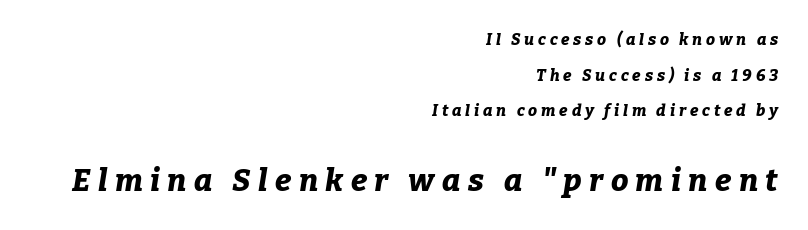
Q: Is the text bold? A: Yes.
Q: Is the text italic (slanted)? A: Yes, it leans right by about 9 degrees.
Q: Is the text underlined? A: No.
Q: How is the paragraph aligned? A: Right-aligned.
Q: Is the spacing between letters normal or unusually wide? A: Unusually wide.
Q: Is the spacing between lines tight, normal or loose? A: Loose.
Q: Which block of text is set in a larger size, the first (top) or the second (bottom)? A: The second (bottom) one.
Q: Width (condensed, normal, or wide)? A: Normal.
Q: Stroke contrast? A: Low.
Q: x-height? A: Medium.
Q: Monospaced? A: No.
